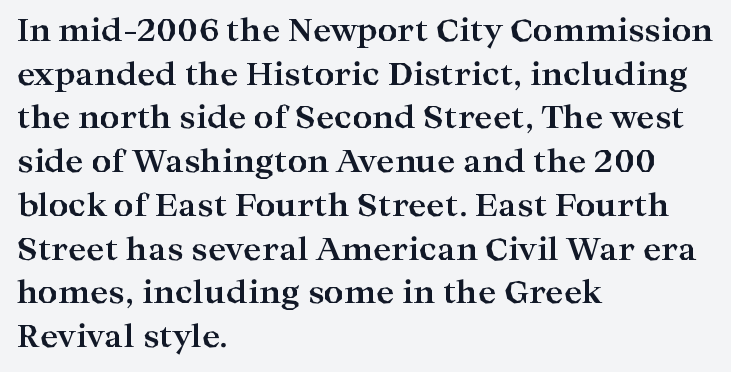
The image shows 31 px bold, wide serif type, upright; set left-aligned, normal line spacing (1.41x), normal letter spacing, not underlined; high stroke contrast and a medium x-height.
